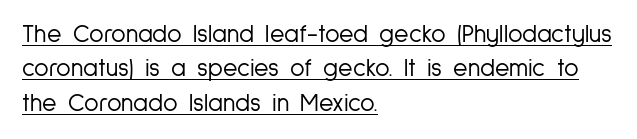
Here the glyphs are tracked normally, forming tight word shapes. Do the letters lean? They stand straight. This rendering uses left alignment, leaving the right contour irregular. Underlined type. Leading matches the norm, producing a regular column. The cut favours lightness, reaching ordinary text weight at its darkest.
